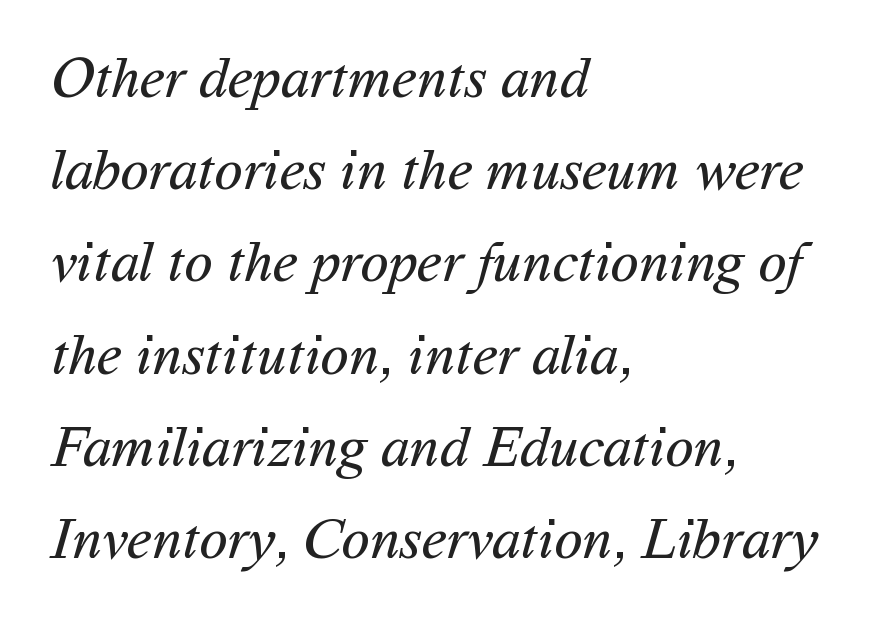
Is this a fixed-width face? No — the glyphs have proportional, varying widths. To sum up the face: it is a sans, with no serifs. Is the type heavy? It reads as light-to-regular instead. Observe the ordinary spacing: letters are neighbours, not strangers.
